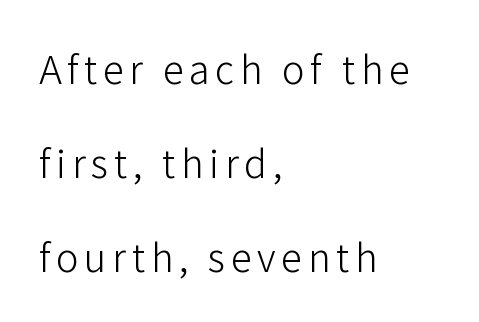
Q: Is the text bold? A: No.
Q: Is the text italic (slanted)? A: No, it is upright.
Q: Is the typeface a serif or a sans-serif typeface? A: Sans-serif.
Q: Is the text underlined? A: No.
Q: How is the paragraph aligned? A: Left-aligned.
Q: Is the spacing between lines tight, normal or loose? A: Loose.
Q: Width (condensed, normal, or wide)? A: Normal.
Q: Stroke contrast? A: Low.
Q: x-height? A: Medium.
Q: Monospaced? A: No.
